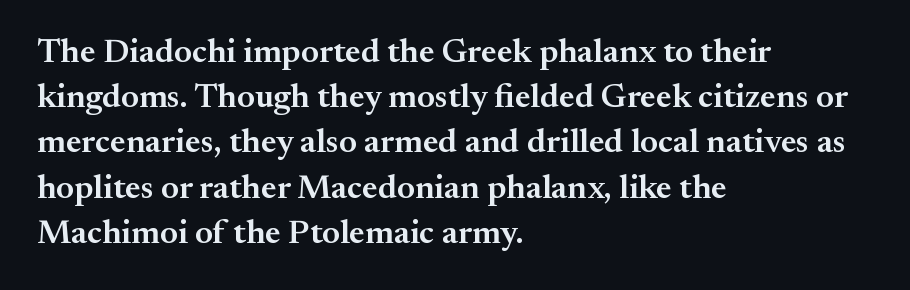
{"serif": "yes", "italic": "no", "bold": "semi", "weight": "semibold", "width": "normal", "stroke_contrast": "medium", "x_height": "small", "monospaced": "no", "underline": "no", "align": "left", "line_spacing": "normal", "line_spacing_ratio": 1.33, "letter_spacing": "normal", "letter_spacing_em": 0.0, "glyph_px": 34}
